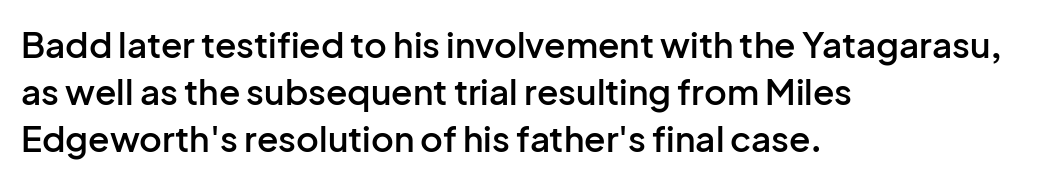
The image shows 35 px semibold sans-serif type, upright; set left-aligned, normal line spacing (1.34x), normal letter spacing, not underlined; low stroke contrast and a medium x-height.
